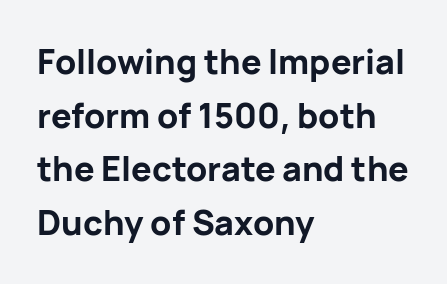
{"serif": "no", "italic": "no", "bold": "yes", "weight": "bold", "width": "normal", "stroke_contrast": "low", "x_height": "medium", "monospaced": "no", "underline": "no", "align": "left", "line_spacing": "normal", "line_spacing_ratio": 1.58, "letter_spacing": "normal", "letter_spacing_em": 0.0, "glyph_px": 34}
